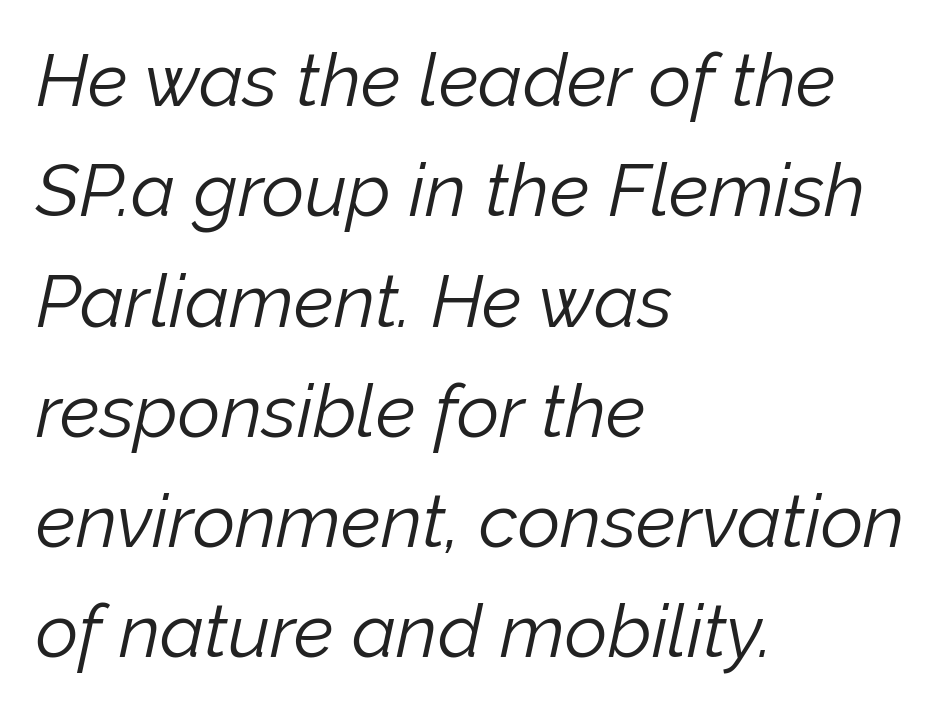
The image shows 74 px light type, italic (leaning right); set left-aligned, normal line spacing (1.49x), normal letter spacing, not underlined; low stroke contrast and a medium x-height.
